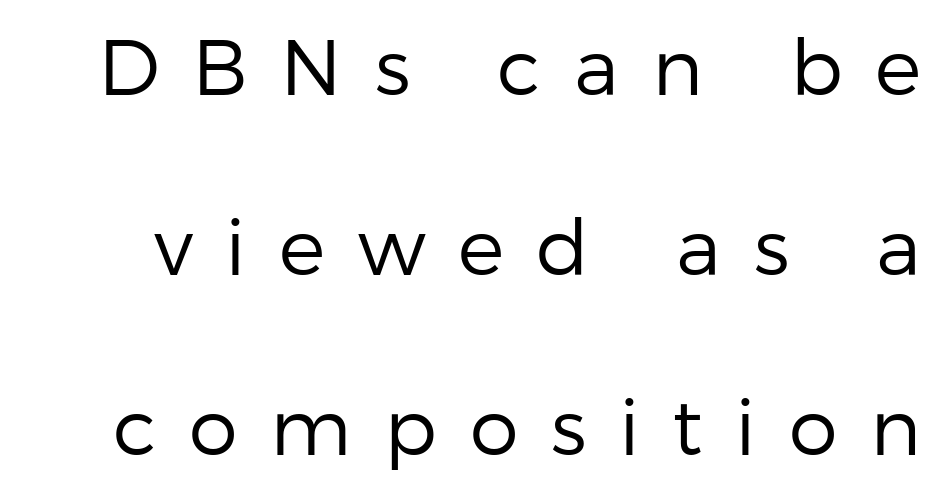
{"serif": "no", "italic": "no", "bold": "no", "weight": "regular", "width": "normal", "stroke_contrast": "low", "x_height": "medium", "monospaced": "no", "underline": "no", "line_spacing": "loose", "line_spacing_ratio": 2.31, "letter_spacing": "wide", "letter_spacing_em": 0.42, "glyph_px": 78}
